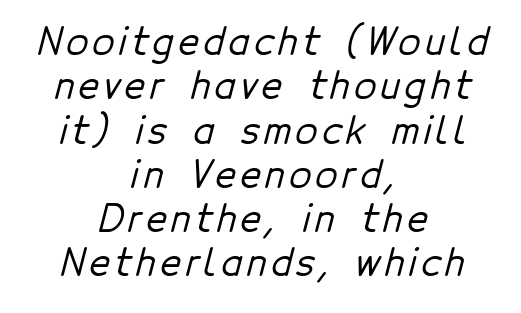
The image shows 36 px sans-serif type; set centered, line spacing 1.23x, not underlined; low stroke contrast and a medium x-height.
